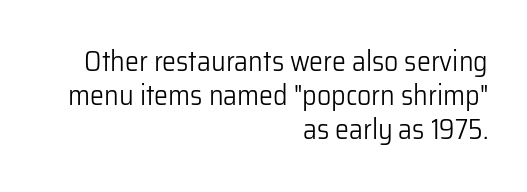
The image shows 28 px light sans-serif type, upright; set right-aligned, line spacing 1.22x, normal letter spacing, not underlined; low stroke contrast and a medium x-height.
